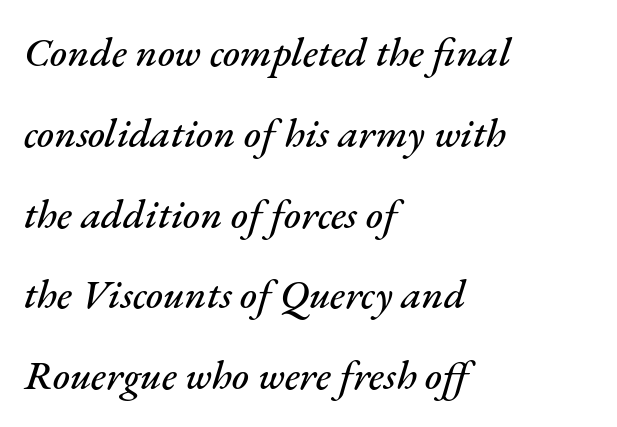
The image shows 41 px text type, italic (leaning right); set left-aligned, loose line spacing (1.97x), normal letter spacing, not underlined; medium stroke contrast and a small x-height.
